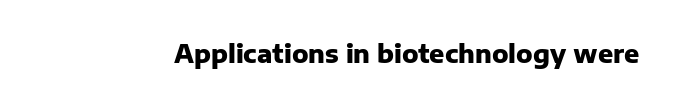
Q: Is the text bold? A: Yes.
Q: Is the text italic (slanted)? A: No, it is upright.
Q: Is the text underlined? A: No.
Q: Is the spacing between letters normal or unusually wide? A: Normal.
